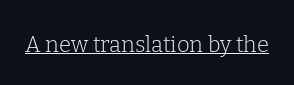
Does a line run under the words? Yes, clearly. Each word holds together tightly as a unit, with standard inter-letter gaps. When letters stand straight like this, we call the style roman or upright. Compared with a typical body face, this is equally light or lighter still.
